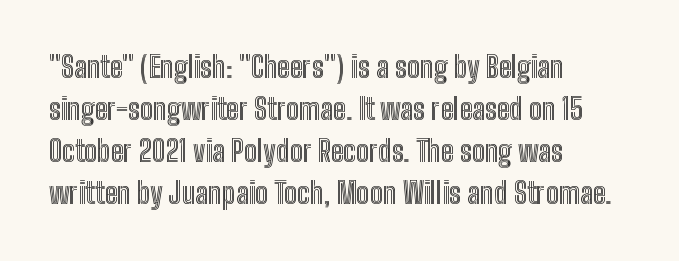
{"italic": "no", "width": "condensed", "x_height": "medium", "monospaced": "no", "underline": "no", "align": "left", "line_spacing": "normal", "line_spacing_ratio": 1.45, "letter_spacing": "normal", "letter_spacing_em": 0.0, "glyph_px": 29}
